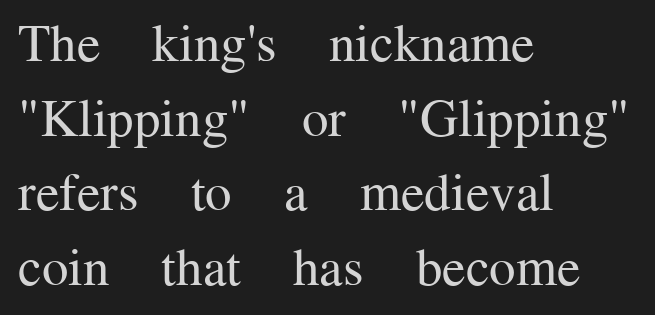
If you measured baseline to baseline, you'd find a middling distance. These lines are rendered in a variable-pitch font. The ragged edge is on the right, which tells us the setting is flush left. Type style note: has serifs. Has an underline been added? It has not. Letter spacing: default.
